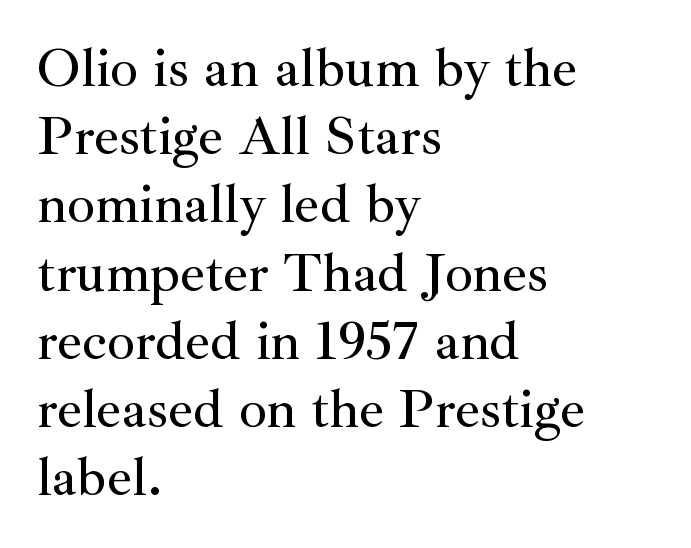
{"serif": "yes", "italic": "no", "width": "normal", "stroke_contrast": "medium", "x_height": "small", "monospaced": "no", "underline": "no", "align": "left", "line_spacing_ratio": 1.24, "letter_spacing": "normal", "letter_spacing_em": 0.0, "glyph_px": 55}
